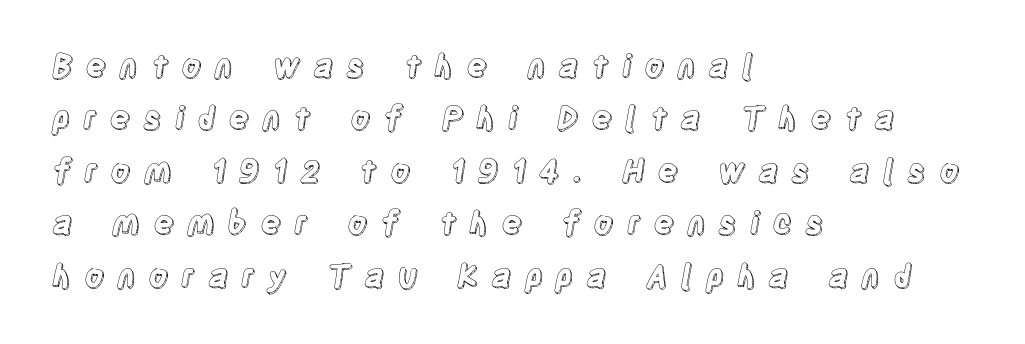
{"width": "condensed", "x_height": "large", "monospaced": "no", "underline": "no", "align": "left", "line_spacing": "normal", "line_spacing_ratio": 1.69, "letter_spacing": "wide", "letter_spacing_em": 0.41, "glyph_px": 31}
